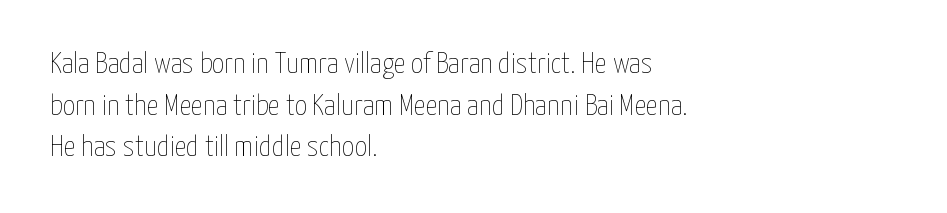
{"italic": "no", "bold": "no", "weight": "thin", "width": "condensed", "stroke_contrast": "low", "x_height": "medium", "monospaced": "no", "underline": "no", "align": "left", "line_spacing": "normal", "line_spacing_ratio": 1.39, "letter_spacing": "normal", "letter_spacing_em": 0.0, "glyph_px": 30}
